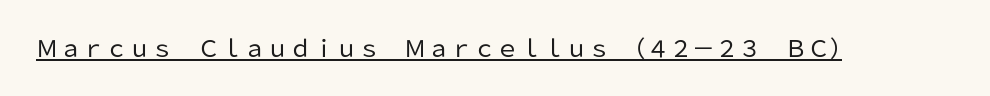
{"italic": "no", "bold": "no", "underline": "yes", "letter_spacing": "normal", "letter_spacing_em": 0.0, "glyph_px": 23}
